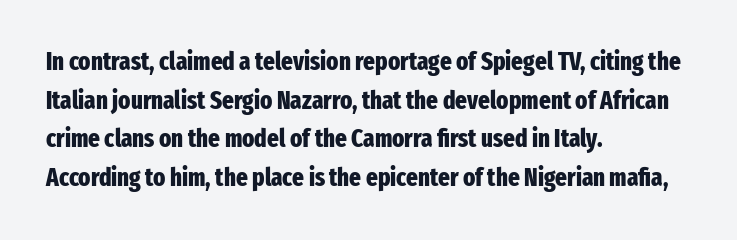
{"italic": "no", "bold": "yes", "underline": "no", "align": "left", "line_spacing": "normal", "line_spacing_ratio": 1.55, "letter_spacing": "normal", "letter_spacing_em": 0.0, "glyph_px": 25}
